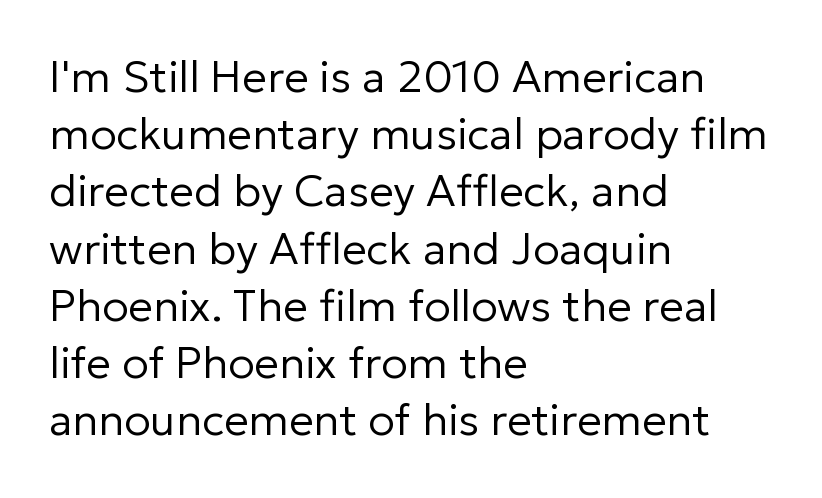
The characters are drawn with everyday or finer stroke widths. Check the space under the baseline: it is left empty. This is the regular roman posture of the typeface. Unlike a traditional serif, this face leaves its strokes unadorned. The horizontal fit of the characters is conventional and even.
